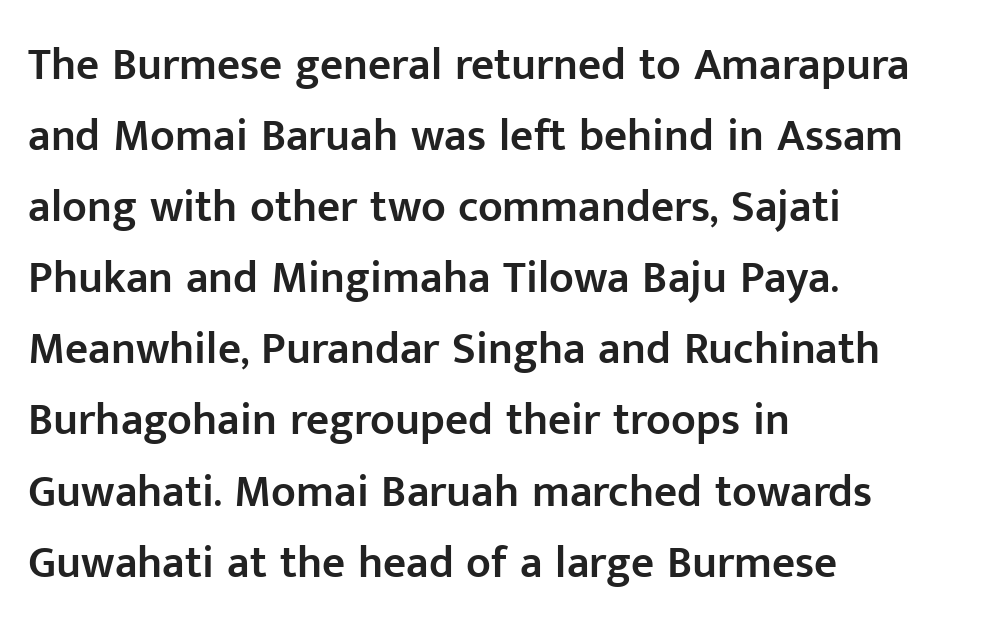
The image shows 45 px semibold sans-serif type, upright; set left-aligned, normal line spacing (1.58x), normal letter spacing, not underlined; low stroke contrast and a medium x-height.
